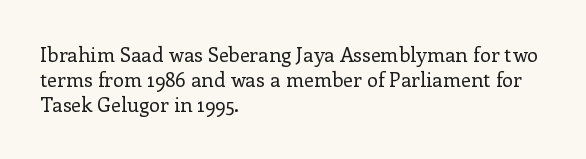
{"italic": "no", "bold": "no", "underline": "no", "align": "left", "line_spacing": "normal", "line_spacing_ratio": 1.26, "letter_spacing": "normal", "letter_spacing_em": 0.0, "glyph_px": 20}
